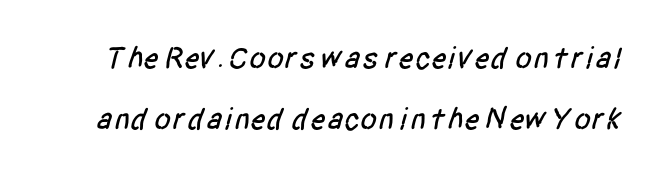
A typesetter would call this proportional, since set widths differ per character. The lines are spread far apart with generous leading. Observe the ordinary spacing: letters are neighbours, not strangers. The foot of each line stays bare and open. These lines are composed in type without serifs.
